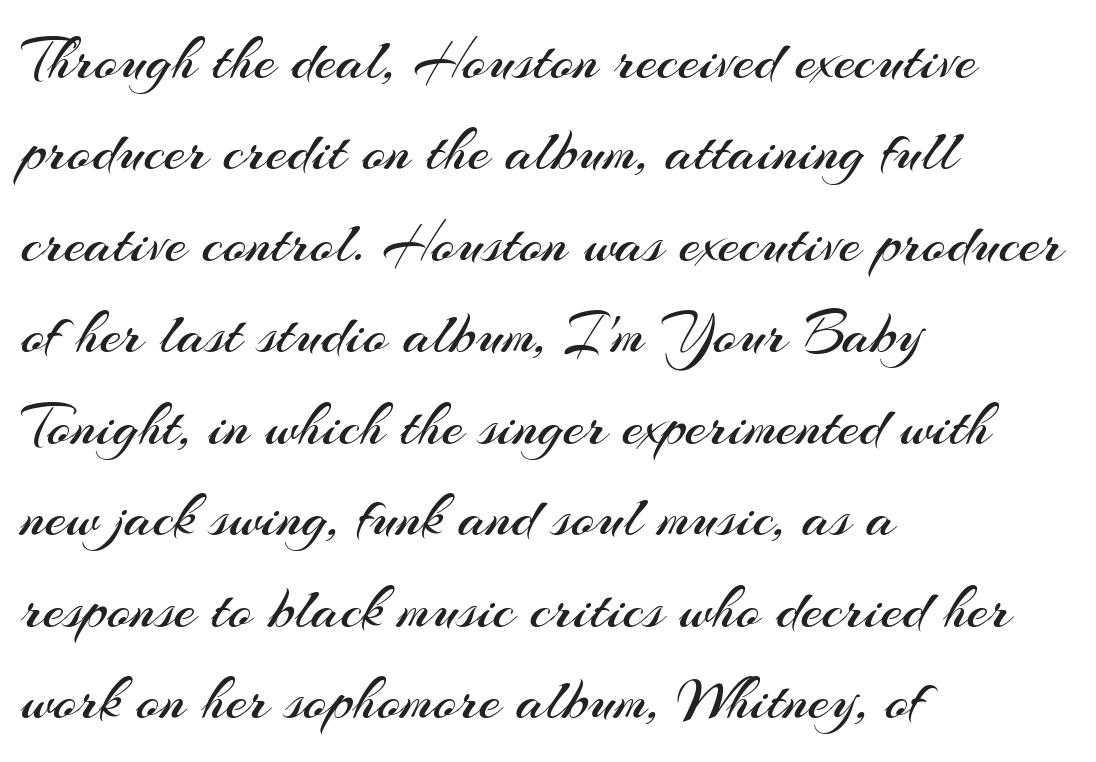
{"serif": "no", "bold": "no", "weight": "regular", "width": "normal", "stroke_contrast": "medium", "x_height": "small", "monospaced": "no", "underline": "no", "align": "left", "line_spacing": "normal", "line_spacing_ratio": 1.5, "letter_spacing": "normal", "letter_spacing_em": 0.0, "glyph_px": 61}
